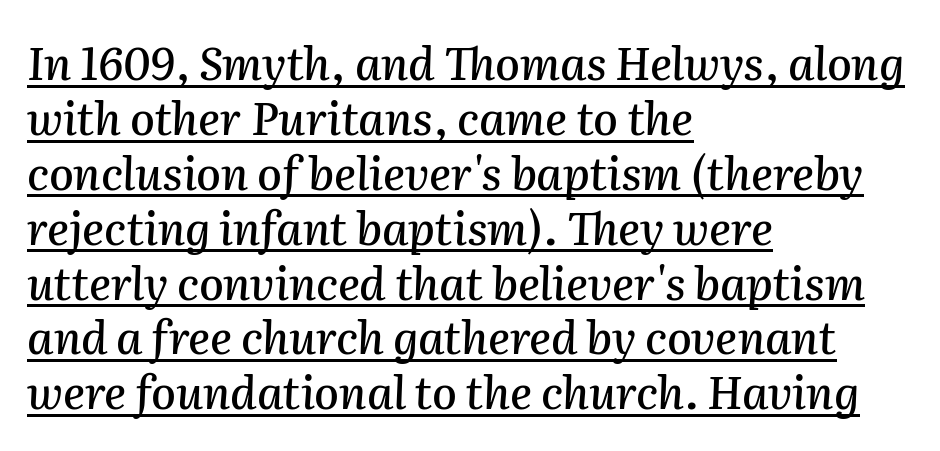
{"italic": "yes", "lean": "right", "slant_degrees": 2, "width": "normal", "stroke_contrast": "medium", "x_height": "medium", "monospaced": "no", "underline": "yes", "align": "left", "line_spacing_ratio": 1.22, "letter_spacing": "normal", "letter_spacing_em": 0.0, "glyph_px": 45}
